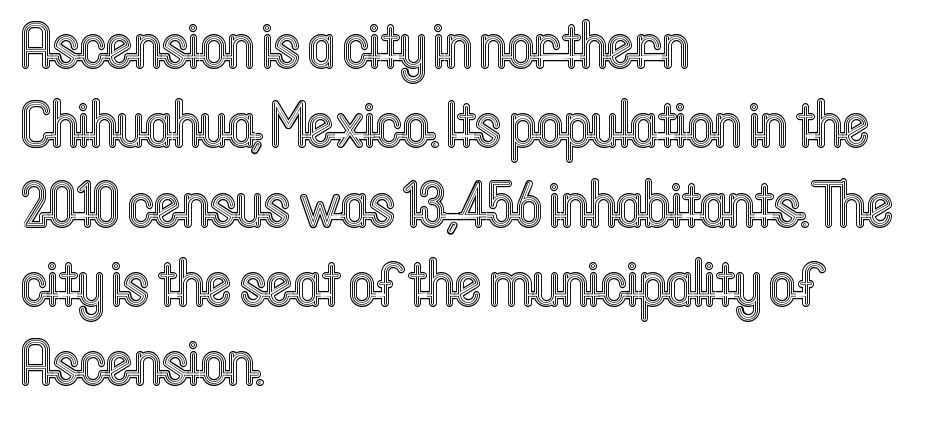
The image shows 65 px condensed type, upright; set left-aligned, line spacing 1.22x, normal letter spacing, not underlined; a medium x-height.
